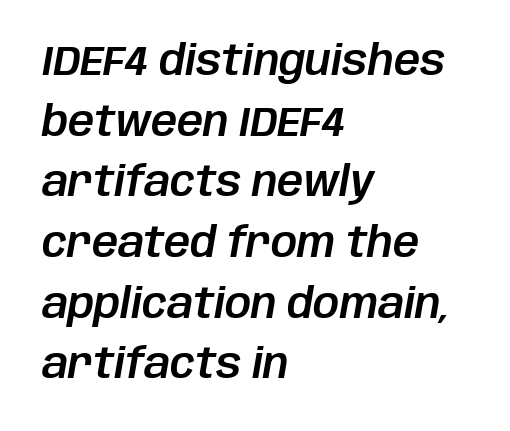
Is there much room between lines? A standard amount, neither cramped nor airy. Character widths vary here, with narrow letters taking less room than wide ones. Characters follow at the spacing the type designer built in. Words float on clear page, feet unadorned. Casual observation: everything's shoved over to the left.
